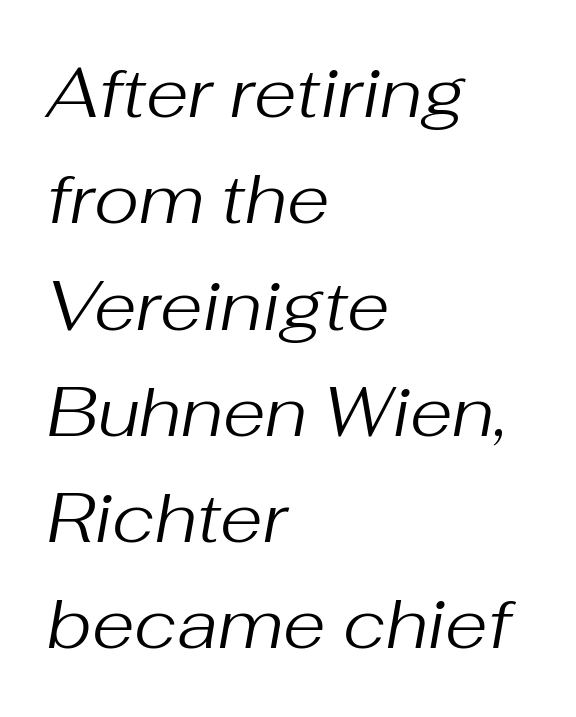
Slant detected: the letters are inclined. Typeset ragged right — the left edge is the straight one. Stem width sits at or under what a default text font uses. The vertical gap from one line to the next is medium. Between one letter and the next there's only the usual sliver of space. Looks like regular typesetting: each glyph gets only the width it needs.
